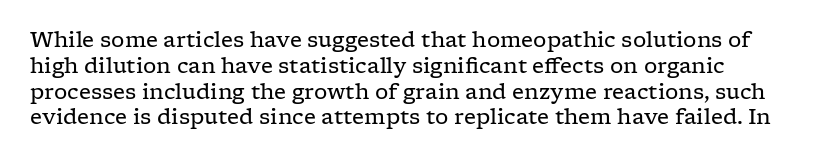
Letter spacing: default. Stem width sits at or under what a default text font uses. No word sits above an underline. The lettering holds an erect, upright posture throughout.
